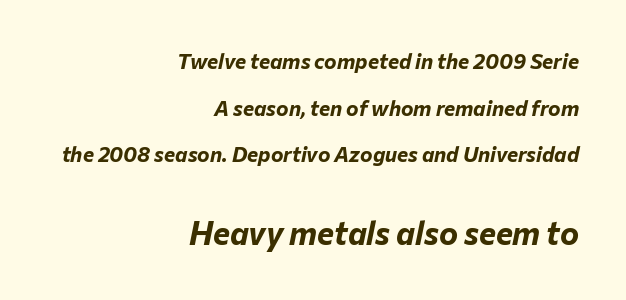
The image shows 32 px bold type, italic (leaning right); set right-aligned, loose line spacing (2.22x), normal letter spacing, not underlined; the second (bottom) block is 1.52x larger; low stroke contrast and a medium x-height.
